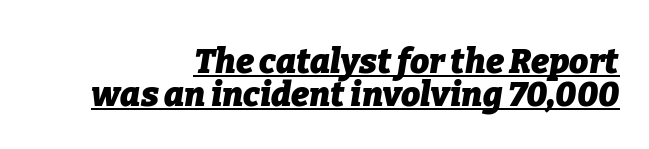
The image shows 34 px heavy type, italic (leaning right); set right-aligned, tight line spacing (0.96x), normal letter spacing, underlined; low stroke contrast and a medium x-height.
